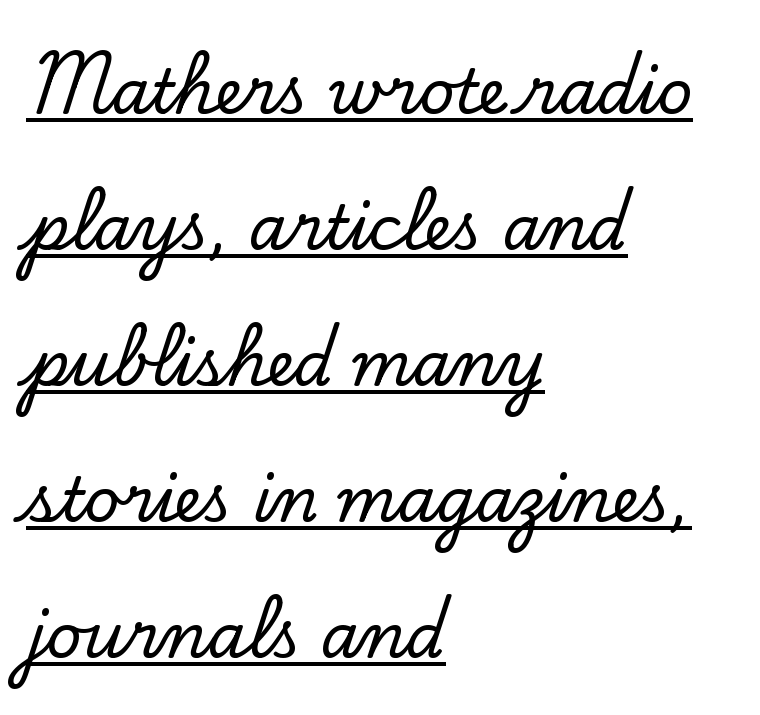
The image shows 61 px serif type; set left-aligned, loose line spacing (2.23x), normal letter spacing, underlined; low stroke contrast and a small x-height.
